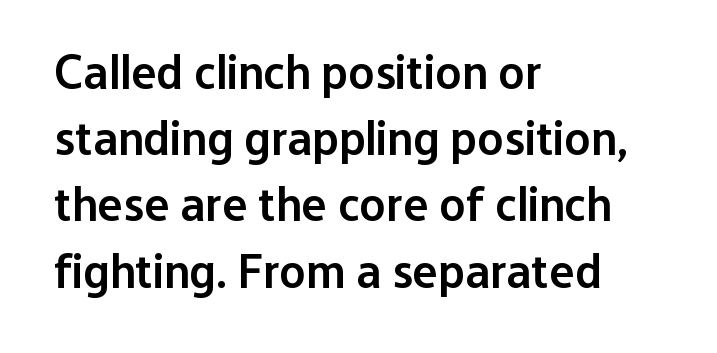
{"serif": "no", "italic": "no", "bold": "semi", "weight": "semibold", "width": "normal", "stroke_contrast": "low", "x_height": "medium", "monospaced": "no", "underline": "no", "align": "left", "line_spacing": "normal", "line_spacing_ratio": 1.38, "letter_spacing": "normal", "letter_spacing_em": 0.0, "glyph_px": 48}
